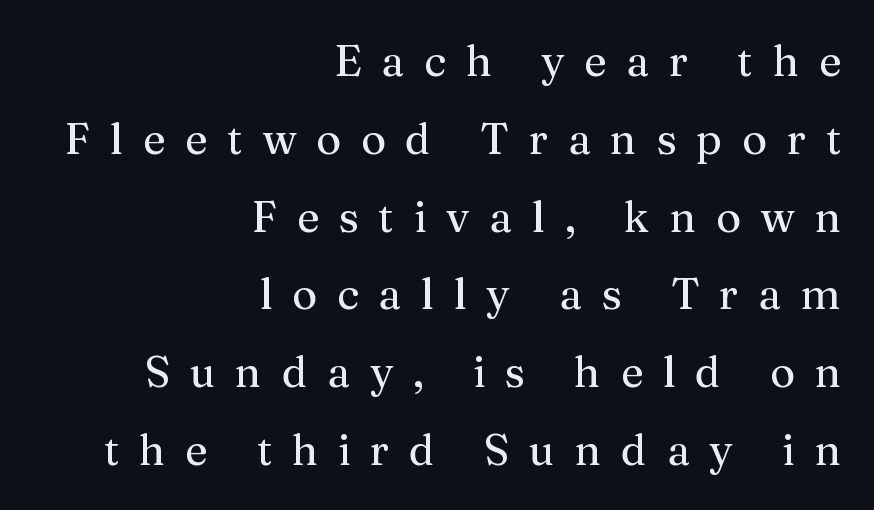
{"serif": "yes", "italic": "no", "bold": "no", "weight": "regular", "width": "normal", "stroke_contrast": "medium", "x_height": "medium", "monospaced": "no", "underline": "no", "align": "right", "line_spacing_ratio": 1.81, "letter_spacing": "wide", "letter_spacing_em": 0.46, "glyph_px": 43}
